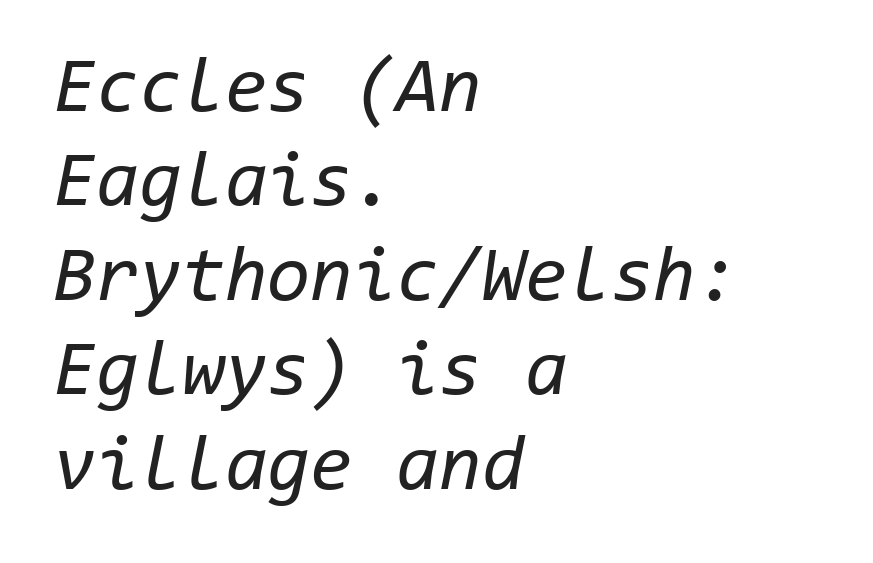
{"italic": "yes", "lean": "right", "slant_degrees": 11, "bold": "no", "weight": "regular", "width": "normal", "stroke_contrast": "low", "x_height": "medium", "monospaced": "yes", "underline": "no", "align": "left", "line_spacing_ratio": 1.21, "letter_spacing": "normal", "letter_spacing_em": 0.0, "glyph_px": 78}
